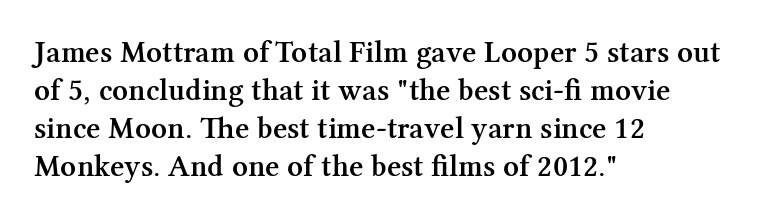
{"serif": "yes", "italic": "no", "bold": "semi", "weight": "semibold", "width": "normal", "stroke_contrast": "medium", "x_height": "medium", "monospaced": "no", "underline": "no", "align": "left", "line_spacing_ratio": 1.23, "letter_spacing": "normal", "letter_spacing_em": 0.0, "glyph_px": 31}
